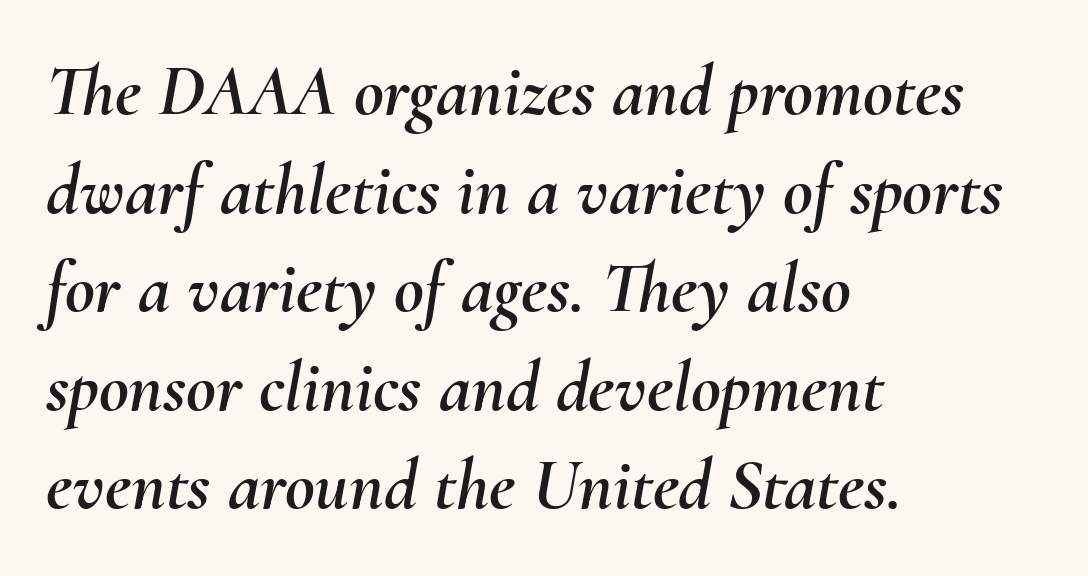
{"italic": "yes", "lean": "right", "slant_degrees": 10, "width": "normal", "stroke_contrast": "medium", "x_height": "small", "monospaced": "no", "underline": "no", "align": "left", "line_spacing": "normal", "line_spacing_ratio": 1.35, "letter_spacing": "normal", "letter_spacing_em": 0.0, "glyph_px": 73}
